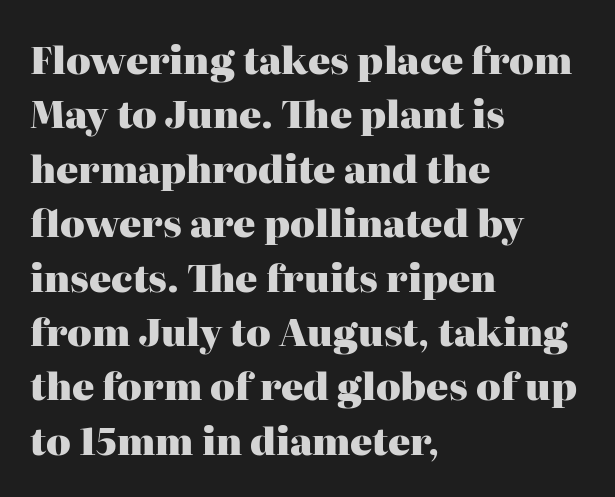
Has an underline been added? It has not. This is the regular roman posture of the typeface. The font family rendered here belongs to the serif group. Does extra space separate the letters? No, they use regular spacing.
